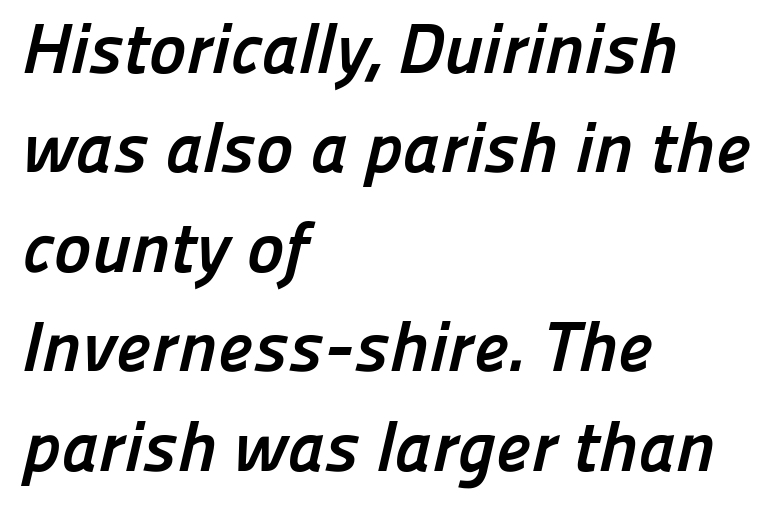
Q: Is the text bold? A: Yes.
Q: Is the typeface a serif or a sans-serif typeface? A: Sans-serif.
Q: Is the text underlined? A: No.
Q: How is the paragraph aligned? A: Left-aligned.
Q: Is the spacing between letters normal or unusually wide? A: Normal.
Q: Is the spacing between lines tight, normal or loose? A: Normal.
Q: Width (condensed, normal, or wide)? A: Normal.
Q: Stroke contrast? A: Low.
Q: x-height? A: Medium.
Q: Monospaced? A: No.
